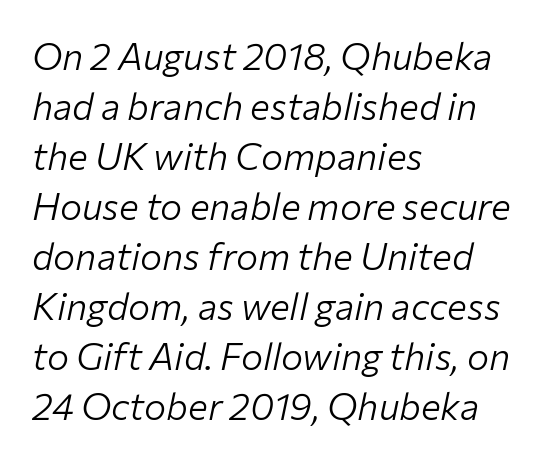
The image shows 37 px light type, italic (leaning right); set left-aligned, normal line spacing (1.35x), normal letter spacing, not underlined; low stroke contrast and a medium x-height.
